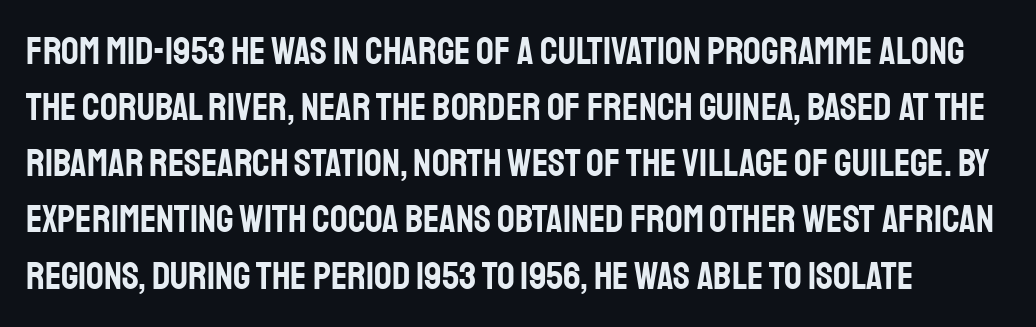
Q: Is the text italic (slanted)? A: No, it is upright.
Q: Is the typeface a serif or a sans-serif typeface? A: Sans-serif.
Q: Is the text underlined? A: No.
Q: Is the spacing between letters normal or unusually wide? A: Normal.
Q: Is the spacing between lines tight, normal or loose? A: Normal.
Q: Width (condensed, normal, or wide)? A: Condensed.
Q: Stroke contrast? A: Low.
Q: x-height? A: Large.
Q: Monospaced? A: No.
